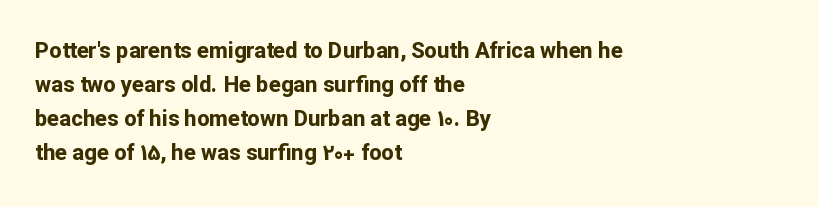
{"italic": "no", "bold": "yes", "underline": "no", "align": "left", "line_spacing": "normal", "line_spacing_ratio": 1.54, "letter_spacing": "normal", "letter_spacing_em": 0.0, "glyph_px": 22}
